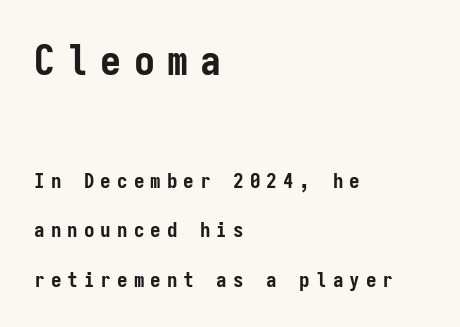
Lines of text with bare space underneath. Larger block? The one above; the one below is distinctly smaller. Type style note: lacks serifs. A typesetter would call this leading open, well beyond the default. Someone cranked the tracking dial way up on this one.
